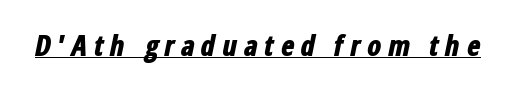
Q: Is the text bold? A: Yes.
Q: Is the text italic (slanted)? A: Yes, it leans right by about 12 degrees.
Q: Is the text underlined? A: Yes.
Q: Is the spacing between letters normal or unusually wide? A: Unusually wide.
Q: Width (condensed, normal, or wide)? A: Condensed.
Q: Stroke contrast? A: Low.
Q: x-height? A: Medium.
Q: Monospaced? A: No.
